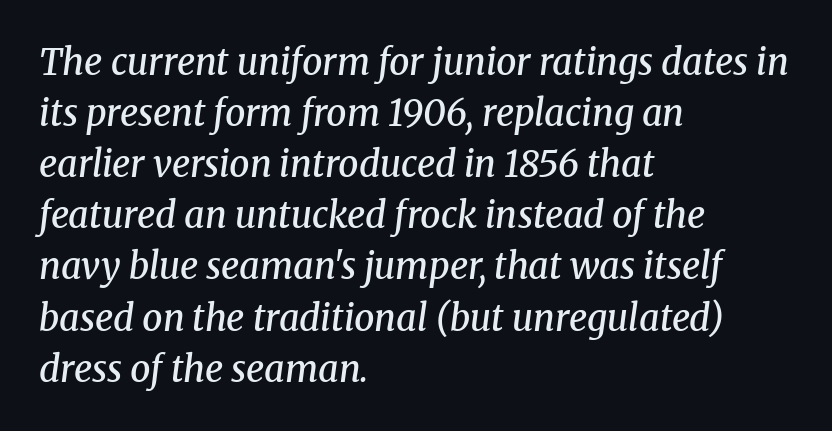
The image shows 36 px semibold serif type, italic (leaning right); set left-aligned, normal line spacing (1.42x), normal letter spacing, not underlined; medium stroke contrast and a medium x-height.
